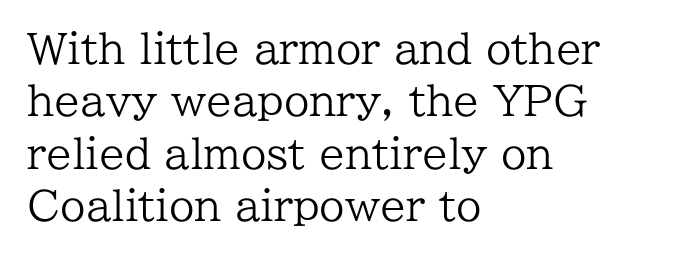
These lines were composed using upright roman letters. Words appear dense and cohesive because spacing is normal. The strip under each line holds only bare page. The letterforms sit at book weight or below. The ragged edge is on the right, which tells us the setting is flush left. The vertical gap from one line to the next is medium.
